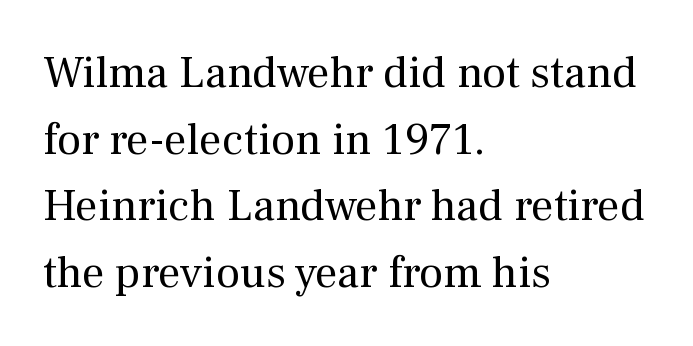
{"serif": "yes", "italic": "no", "bold": "no", "weight": "regular", "width": "normal", "stroke_contrast": "medium", "x_height": "medium", "monospaced": "no", "underline": "no", "align": "left", "line_spacing": "normal", "line_spacing_ratio": 1.48, "letter_spacing": "normal", "letter_spacing_em": 0.0, "glyph_px": 45}
